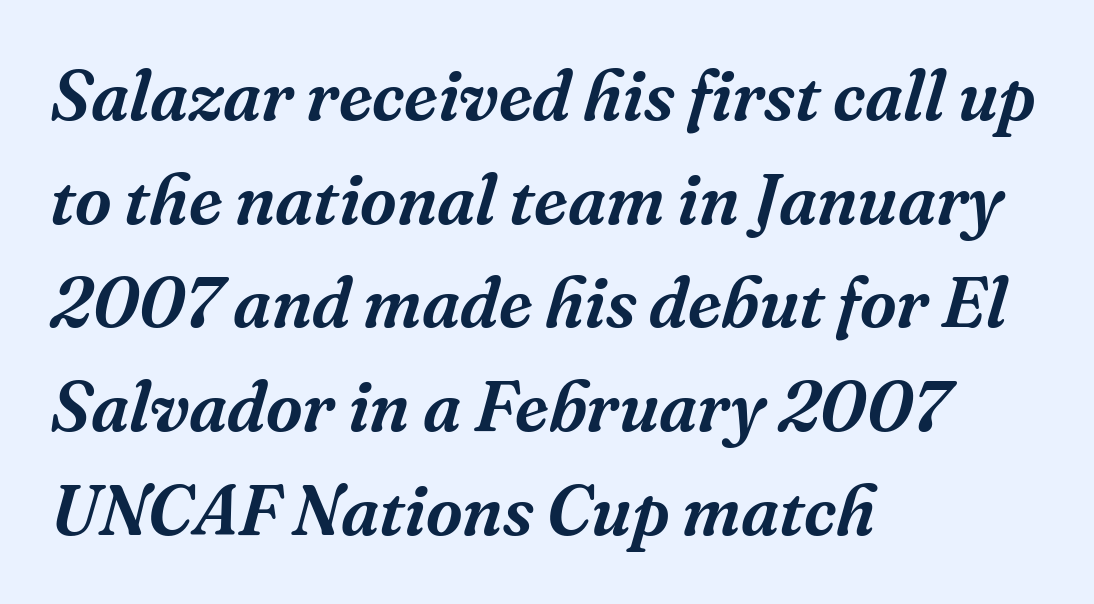
{"serif": "yes", "italic": "yes", "lean": "right", "slant_degrees": 16, "width": "normal", "stroke_contrast": "medium", "x_height": "medium", "monospaced": "no", "underline": "no", "align": "left", "line_spacing": "normal", "line_spacing_ratio": 1.46, "letter_spacing": "normal", "letter_spacing_em": 0.0, "glyph_px": 71}
